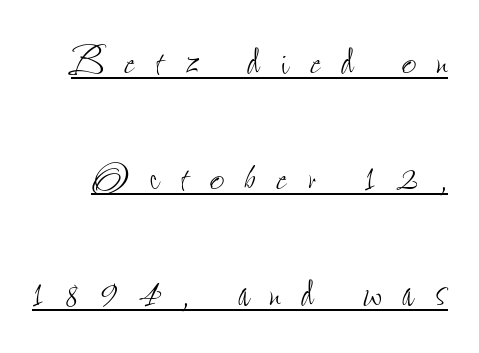
The image shows 51 px thin, condensed type; set loose line spacing (2.27x), unusually wide letter spacing (+0.41 em), underlined; low stroke contrast and a small x-height.
